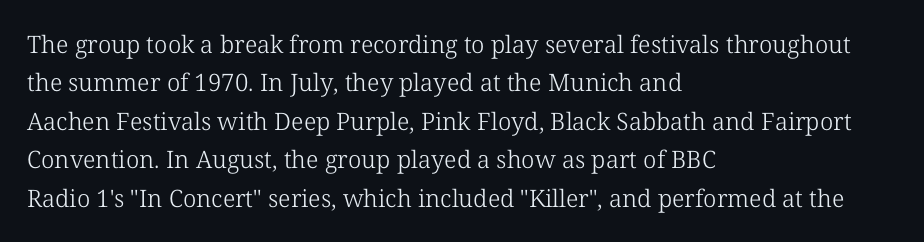
The image shows 24 px text type, upright; set left-aligned, normal line spacing (1.6x), normal letter spacing, not underlined.
